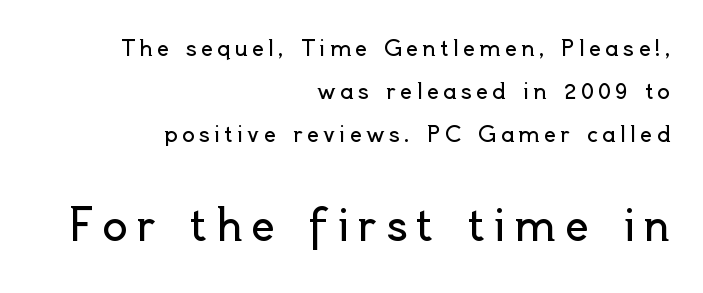
Stroke thickness stays within the range of a standard reading face or lighter. A bare baseline throughout the passage. Right-aligned paragraph, ragged on the left. A typesetter would call this heavily tracked-out type. The designer dialed line spacing up above the default.
